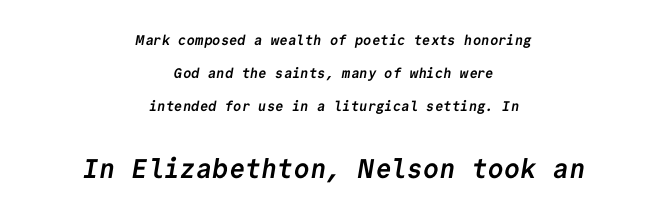
The passage shown stacks its lines with a broad gap. Is the letter spacing exaggerated? No — it looks like the ordinary default. This layout puts the modest block above and the oversized block below. Anything drawn beneath the words? Only blank space.
